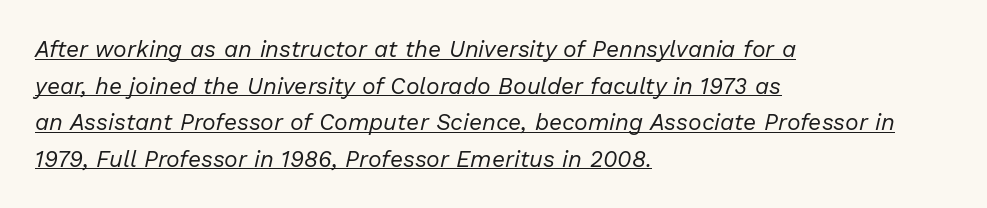
The image shows 23 px text type, italic (leaning right); set left-aligned, normal line spacing (1.59x), normal letter spacing, underlined.
